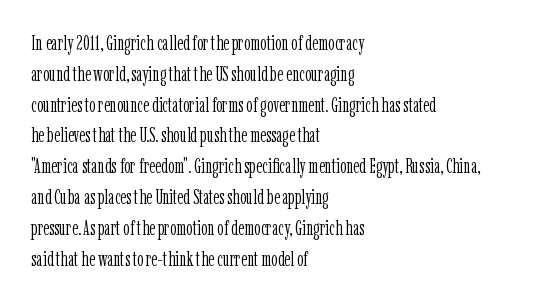
The image shows 20 px text type, upright; set left-aligned, normal line spacing (1.54x), normal letter spacing, not underlined.
